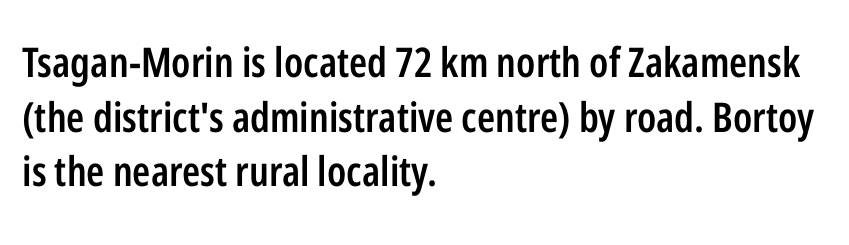
The image shows 41 px semibold, condensed sans-serif type, upright; set left-aligned, normal line spacing (1.33x), normal letter spacing, not underlined; low stroke contrast and a medium x-height.
